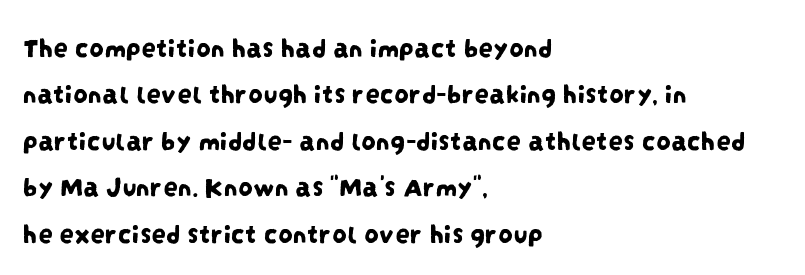
Q: Is the typeface a serif or a sans-serif typeface? A: Sans-serif.
Q: Is the text underlined? A: No.
Q: How is the paragraph aligned? A: Left-aligned.
Q: Is the spacing between letters normal or unusually wide? A: Normal.
Q: Is the spacing between lines tight, normal or loose? A: Normal.
Q: Width (condensed, normal, or wide)? A: Condensed.
Q: Stroke contrast? A: Low.
Q: x-height? A: Large.
Q: Monospaced? A: No.
